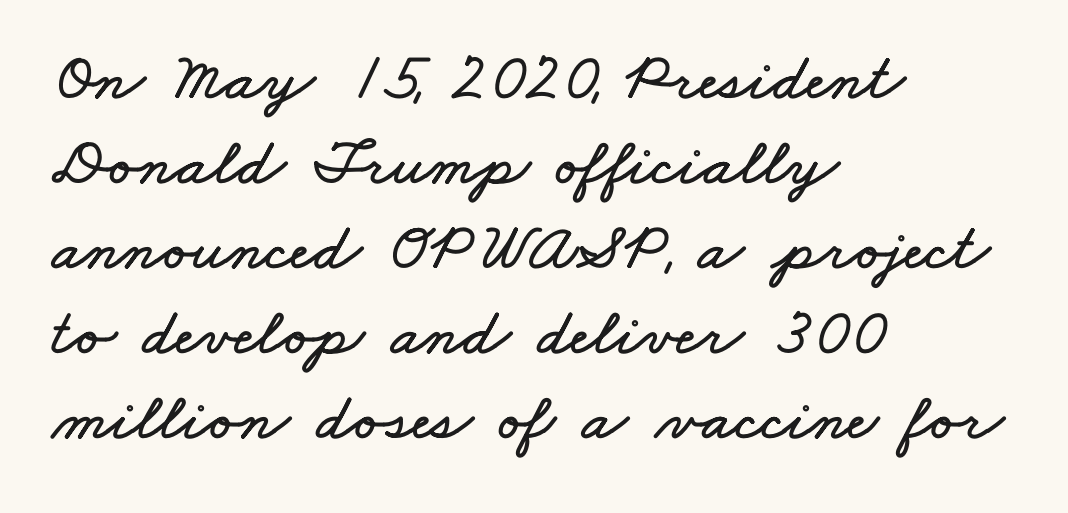
{"width": "wide", "stroke_contrast": "low", "x_height": "small", "monospaced": "no", "underline": "no", "align": "left", "line_spacing": "normal", "line_spacing_ratio": 1.27, "letter_spacing": "normal", "letter_spacing_em": 0.0, "glyph_px": 67}
